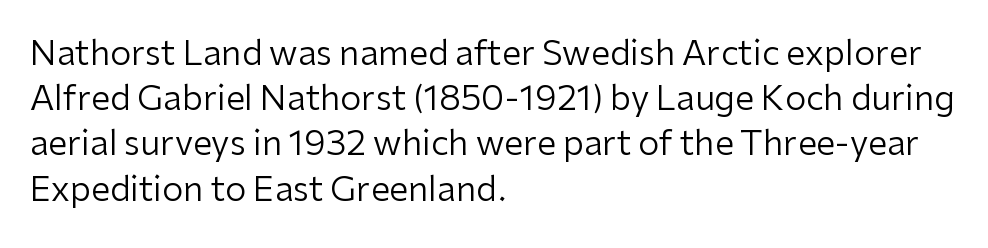
The image shows 34 px regular-weight sans-serif type, upright; set left-aligned, normal line spacing (1.33x), normal letter spacing, not underlined; low stroke contrast and a medium x-height.
